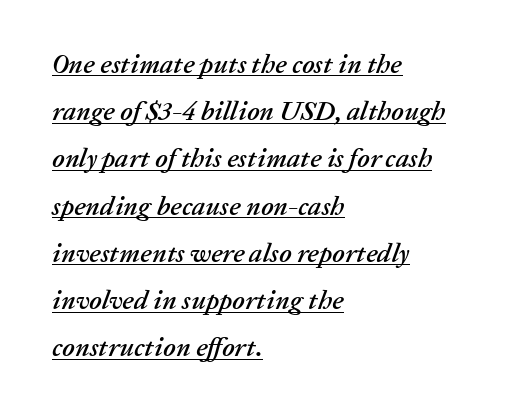
The glyphs look as if they've been sheared to an angle. Where is the straight margin? On the left. A continuous stroke trails under the words, as in a hyperlink. How are the letters spaced? Ordinarily, with no added tracking.
